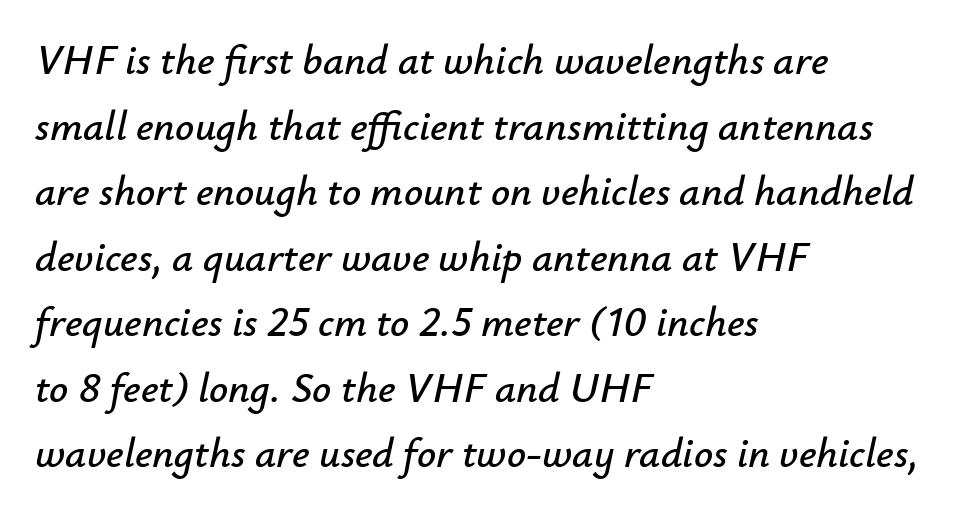
Q: Is the text italic (slanted)? A: Yes, it leans right by about 12 degrees.
Q: Is the text underlined? A: No.
Q: How is the paragraph aligned? A: Left-aligned.
Q: Is the spacing between letters normal or unusually wide? A: Normal.
Q: Is the spacing between lines tight, normal or loose? A: Normal.
Q: Width (condensed, normal, or wide)? A: Normal.
Q: Stroke contrast? A: Low.
Q: x-height? A: Small.
Q: Monospaced? A: No.
